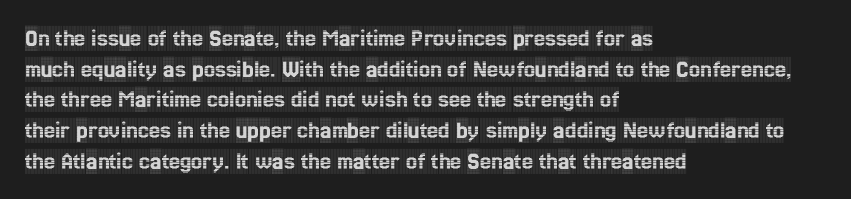
Q: Is the text italic (slanted)? A: No, it is upright.
Q: Is the text underlined? A: No.
Q: How is the paragraph aligned? A: Left-aligned.
Q: Is the spacing between letters normal or unusually wide? A: Normal.
